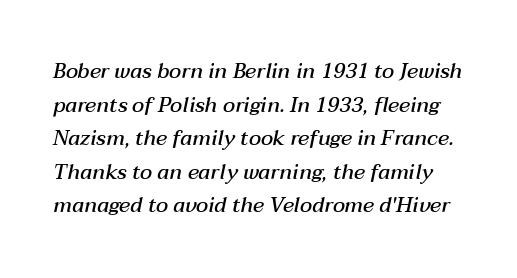
The passage shown has conventional tracking throughout. Characters are canted at an angle relative to the baseline's perpendicular. Firm but not heavy-handed strokes: this text is semibold. Interline gaps are of average width in this sample. The words here are not underlined.
